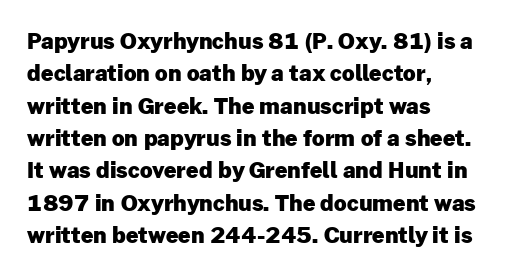
{"italic": "no", "bold": "yes", "underline": "no", "align": "left", "line_spacing": "normal", "line_spacing_ratio": 1.47, "letter_spacing": "normal", "letter_spacing_em": 0.0, "glyph_px": 22}
